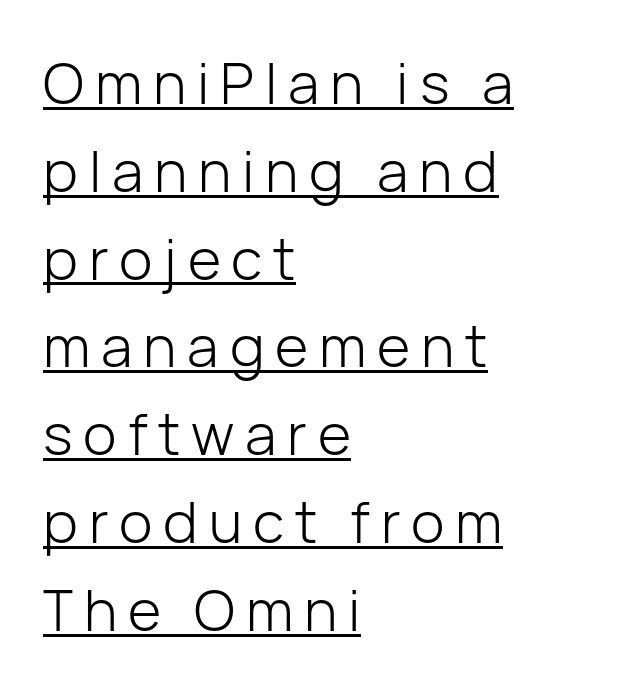
{"serif": "no", "italic": "no", "bold": "no", "weight": "light", "width": "normal", "stroke_contrast": "low", "x_height": "medium", "monospaced": "no", "underline": "yes", "align": "left", "line_spacing": "normal", "line_spacing_ratio": 1.54, "glyph_px": 57}
